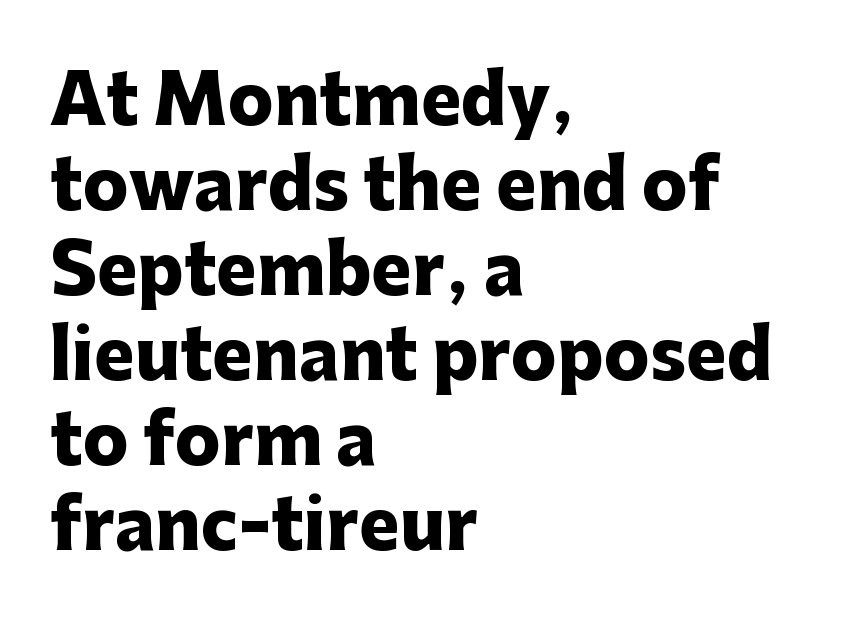
The image shows 68 px heavy sans-serif type, upright; set left-aligned, normal line spacing (1.25x), normal letter spacing, not underlined; low stroke contrast and a medium x-height.
